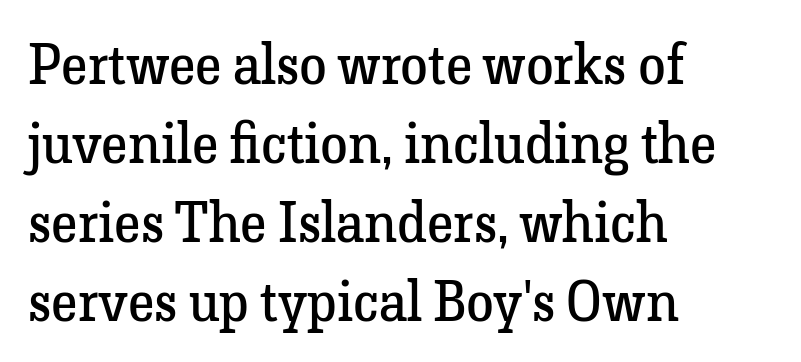
Q: Is the text bold? A: No.
Q: Is the text italic (slanted)? A: No, it is upright.
Q: Is the typeface a serif or a sans-serif typeface? A: Serif.
Q: Is the text underlined? A: No.
Q: How is the paragraph aligned? A: Left-aligned.
Q: Is the spacing between letters normal or unusually wide? A: Normal.
Q: Is the spacing between lines tight, normal or loose? A: Normal.
Q: Width (condensed, normal, or wide)? A: Normal.
Q: Stroke contrast? A: Low.
Q: x-height? A: Medium.
Q: Monospaced? A: No.
